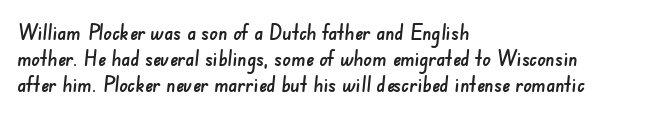
Q: Is the text underlined? A: No.
Q: How is the paragraph aligned? A: Left-aligned.
Q: Is the spacing between letters normal or unusually wide? A: Normal.
